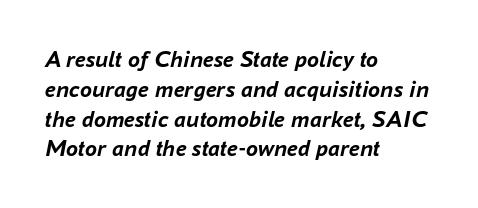
{"italic": "yes", "lean": "right", "slant_degrees": 16, "bold": "yes", "underline": "no", "align": "left", "line_spacing_ratio": 1.24, "letter_spacing": "normal", "letter_spacing_em": 0.0, "glyph_px": 24}
